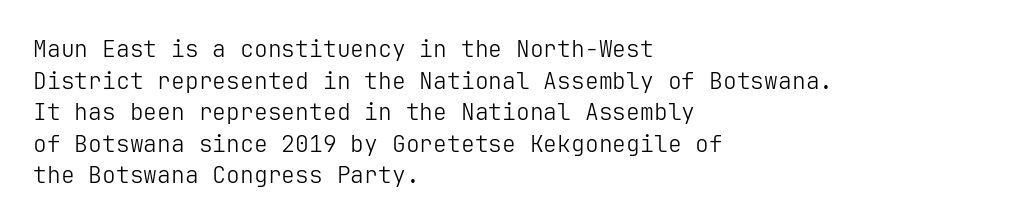
The strokes are not fattened; the text isn't bold. Beneath every word, the page is bare. Every row of glyphs begins at an identical x-position on the left. In terms of posture, this sample is upright.
